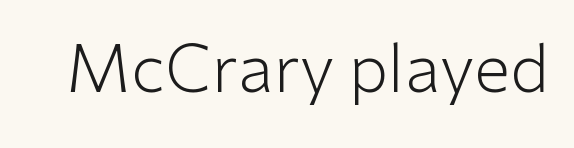
Q: Is the text bold? A: No.
Q: Is the text italic (slanted)? A: No, it is upright.
Q: Is the typeface a serif or a sans-serif typeface? A: Sans-serif.
Q: Is the text underlined? A: No.
Q: Is the spacing between letters normal or unusually wide? A: Normal.
Q: Width (condensed, normal, or wide)? A: Normal.
Q: Stroke contrast? A: Low.
Q: x-height? A: Medium.
Q: Monospaced? A: No.
